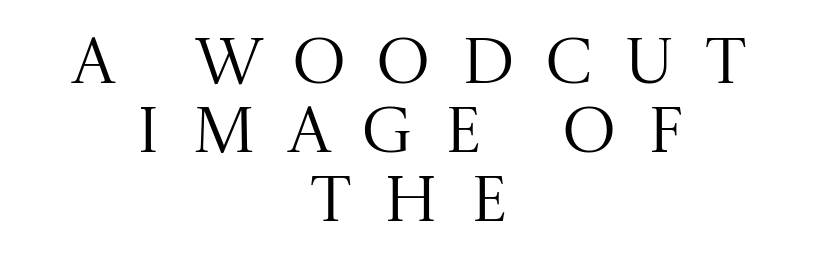
A quiet, ordinary-to-light weight characterises the typeface. Summary of vertical rhythm: compact, with narrow interline spacing. These lines were composed using upright roman letters. Looks like regular typesetting: each glyph gets only the width it needs.
